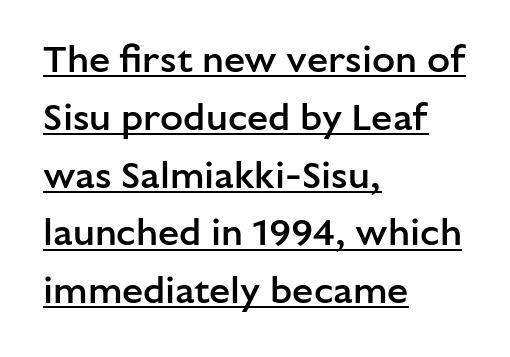
{"serif": "no", "italic": "no", "bold": "semi", "weight": "semibold", "width": "normal", "stroke_contrast": "low", "x_height": "medium", "monospaced": "no", "underline": "yes", "align": "left", "line_spacing": "normal", "line_spacing_ratio": 1.52, "letter_spacing": "normal", "letter_spacing_em": 0.0, "glyph_px": 38}
